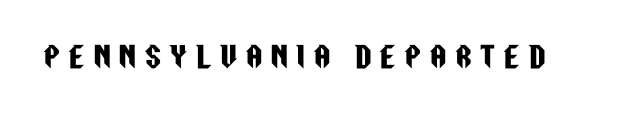
{"serif": "no", "italic": "no", "width": "condensed", "stroke_contrast": "low", "x_height": "large", "monospaced": "no", "underline": "no", "letter_spacing": "wide", "letter_spacing_em": 0.32, "glyph_px": 28}
